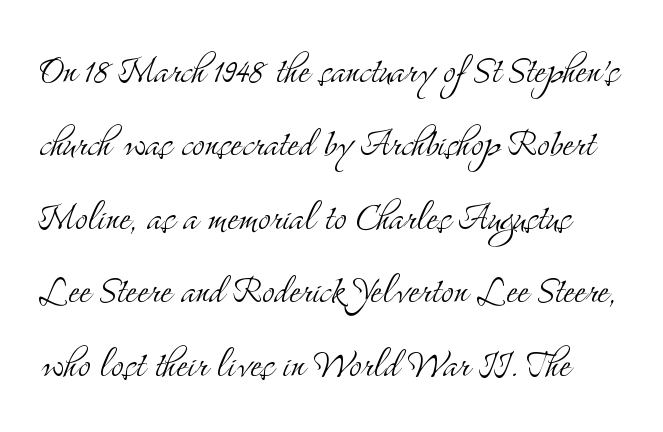
Q: Is the text bold? A: No.
Q: Is the text italic (slanted)? A: Yes.
Q: Is the typeface a serif or a sans-serif typeface? A: Serif.
Q: Is the text underlined? A: No.
Q: Is the spacing between letters normal or unusually wide? A: Normal.
Q: Is the spacing between lines tight, normal or loose? A: Normal.
Q: Width (condensed, normal, or wide)? A: Condensed.
Q: Stroke contrast? A: Medium.
Q: x-height? A: Small.
Q: Monospaced? A: No.
